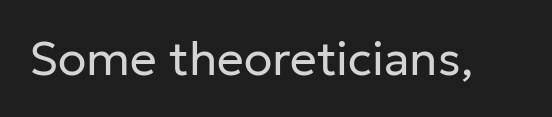
Q: Is the text bold? A: No.
Q: Is the text italic (slanted)? A: No, it is upright.
Q: Is the typeface a serif or a sans-serif typeface? A: Sans-serif.
Q: Is the text underlined? A: No.
Q: Is the spacing between letters normal or unusually wide? A: Normal.
Q: Width (condensed, normal, or wide)? A: Normal.
Q: Stroke contrast? A: Low.
Q: x-height? A: Medium.
Q: Monospaced? A: No.
